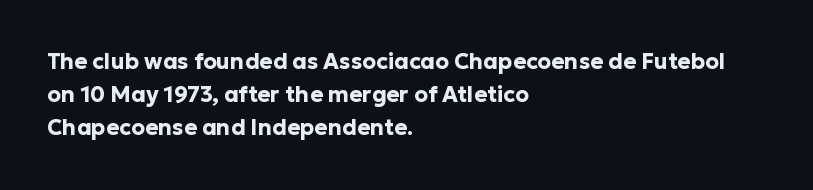
Q: Is the text bold? A: Yes.
Q: Is the text italic (slanted)? A: No, it is upright.
Q: Is the text underlined? A: No.
Q: How is the paragraph aligned? A: Left-aligned.
Q: Is the spacing between letters normal or unusually wide? A: Normal.
Q: Is the spacing between lines tight, normal or loose? A: Normal.
